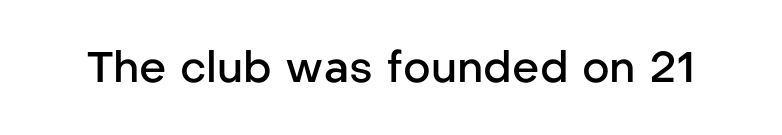
{"serif": "no", "italic": "no", "bold": "semi", "weight": "semibold", "width": "normal", "stroke_contrast": "low", "x_height": "medium", "monospaced": "no", "underline": "no", "letter_spacing": "normal", "letter_spacing_em": 0.0, "glyph_px": 43}
